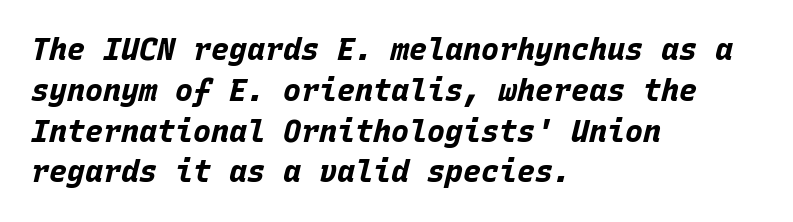
This is oblique type, the kind used for emphasis or titles. The glyphs have the mass of a bold cut. Standard letterfit; no display-style spreading of the glyphs. Whoever set this chose a conventional vertical rhythm. Compared with a centered layout, this one pins lines to the left instead. Clear beneath every line of the passage.
